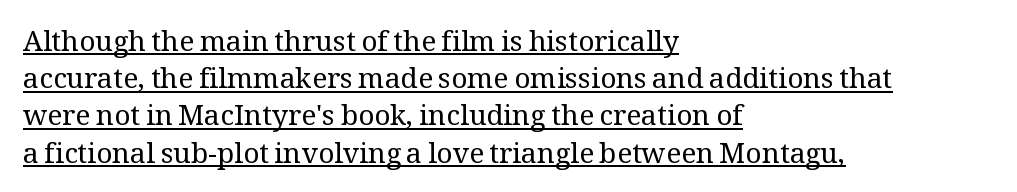
{"serif": "yes", "italic": "no", "bold": "no", "weight": "regular", "width": "normal", "stroke_contrast": "medium", "x_height": "medium", "monospaced": "no", "underline": "yes", "align": "left", "line_spacing": "normal", "line_spacing_ratio": 1.33, "letter_spacing": "normal", "letter_spacing_em": 0.0, "glyph_px": 28}
